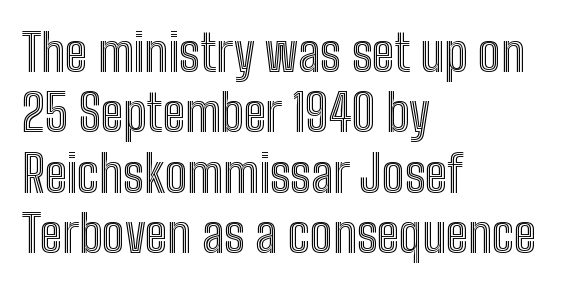
Q: Is the text italic (slanted)? A: No, it is upright.
Q: Is the text underlined? A: No.
Q: How is the paragraph aligned? A: Left-aligned.
Q: Is the spacing between letters normal or unusually wide? A: Normal.
Q: Width (condensed, normal, or wide)? A: Condensed.
Q: x-height? A: Medium.
Q: Monospaced? A: No.
